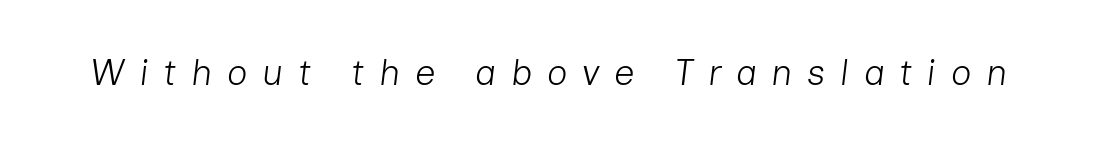
{"italic": "yes", "lean": "right", "slant_degrees": 7, "bold": "no", "weight": "light", "width": "normal", "stroke_contrast": "low", "x_height": "medium", "monospaced": "no", "underline": "no", "letter_spacing": "wide", "letter_spacing_em": 0.41, "glyph_px": 36}
